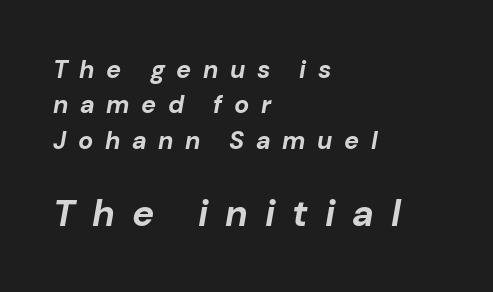
Regarding leading, the lines here are spaced in the standard way. The rendering uses natural spacing where letterforms have individual widths. The compositor pushed each line to the left boundary. Words appear elongated and porous because spacing is wide. How heavy is the stroke? Heavy — this is a bold.
